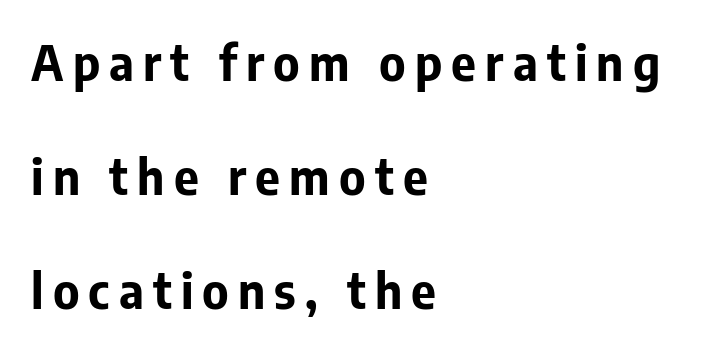
The image shows 48 px bold sans-serif type, upright; set left-aligned, loose line spacing (2.38x), not underlined; low stroke contrast and a medium x-height.
